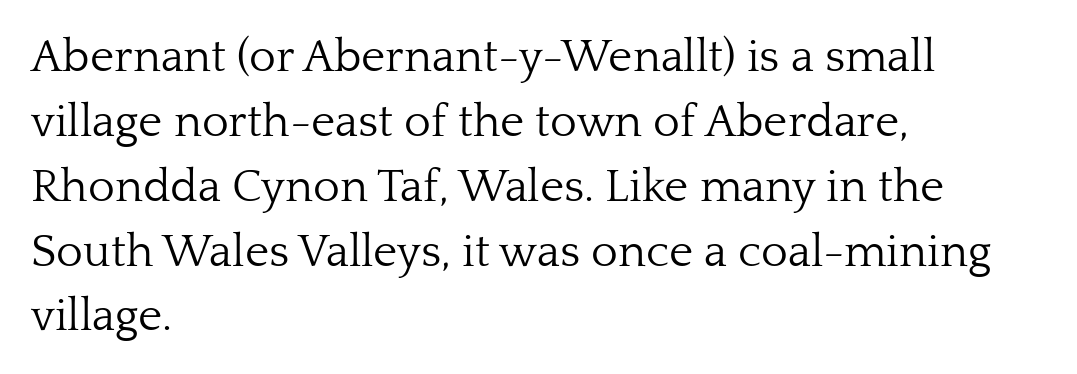
Quick note: interline space is typical. Weight: in the light-to-regular range. One-word summary of the alignment: left. In terms of posture, this sample is upright. Underlining? Definitely not there. The type is set solid horizontally, with unmodified tracking.
